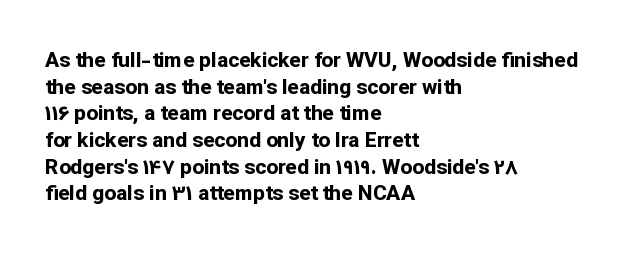
Honestly, the row spacing looks completely unremarkable. Posture: upright roman. Plenty of ink on the page — the face is bold. Typeset ragged right — the left edge is the straight one.
